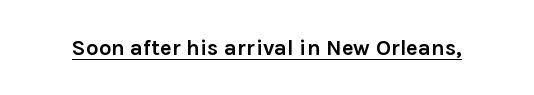
Q: Is the text bold? A: Yes.
Q: Is the text italic (slanted)? A: No, it is upright.
Q: Is the text underlined? A: Yes.
Q: Is the spacing between letters normal or unusually wide? A: Normal.
